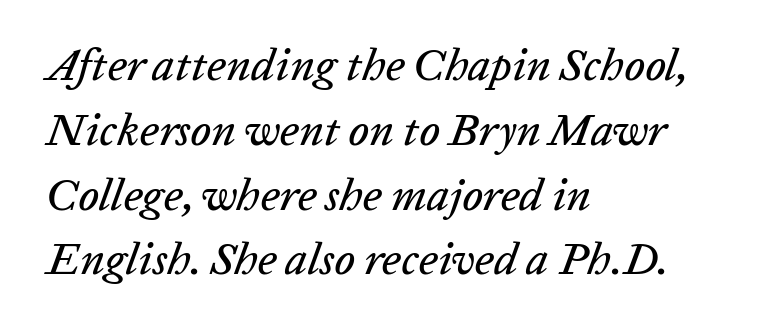
{"italic": "yes", "lean": "right", "slant_degrees": 20, "width": "normal", "stroke_contrast": "low", "x_height": "medium", "monospaced": "no", "underline": "no", "align": "left", "line_spacing": "normal", "line_spacing_ratio": 1.44, "letter_spacing": "normal", "letter_spacing_em": 0.0, "glyph_px": 45}
